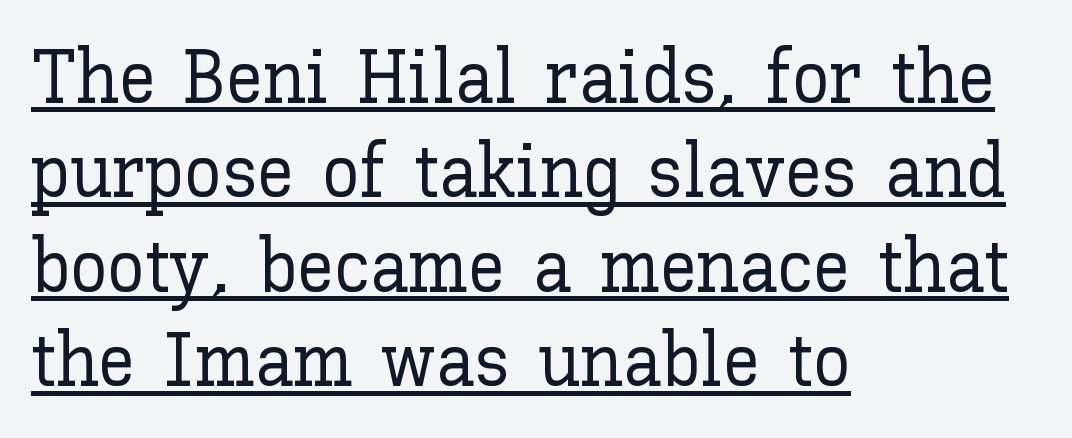
Q: Is the text italic (slanted)? A: No, it is upright.
Q: Is the text underlined? A: Yes.
Q: How is the paragraph aligned? A: Left-aligned.
Q: Is the spacing between letters normal or unusually wide? A: Normal.
Q: Is the spacing between lines tight, normal or loose? A: Normal.
Q: Width (condensed, normal, or wide)? A: Normal.
Q: Stroke contrast? A: Low.
Q: x-height? A: Medium.
Q: Monospaced? A: No.
